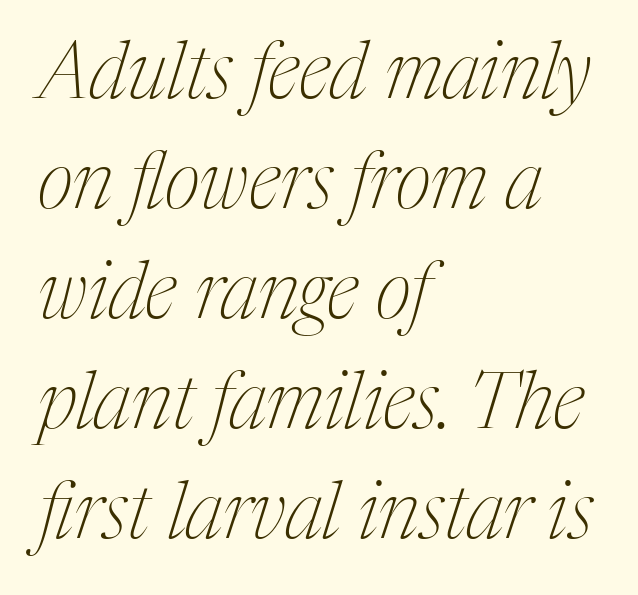
{"serif": "yes", "italic": "yes", "lean": "right", "slant_degrees": 17, "bold": "no", "weight": "thin", "width": "condensed", "stroke_contrast": "medium", "x_height": "medium", "monospaced": "no", "underline": "no", "align": "left", "line_spacing": "normal", "line_spacing_ratio": 1.41, "letter_spacing": "normal", "letter_spacing_em": 0.0, "glyph_px": 78}
